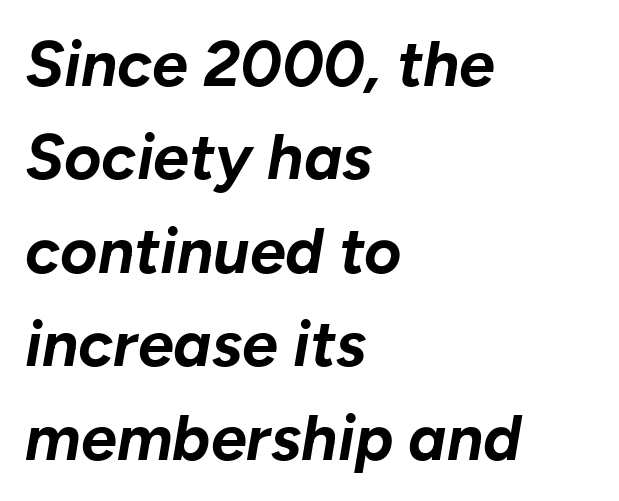
{"italic": "yes", "lean": "right", "slant_degrees": 10, "bold": "yes", "weight": "bold", "width": "normal", "stroke_contrast": "low", "x_height": "medium", "monospaced": "no", "underline": "no", "align": "left", "line_spacing": "normal", "line_spacing_ratio": 1.46, "letter_spacing": "normal", "letter_spacing_em": 0.0, "glyph_px": 64}
